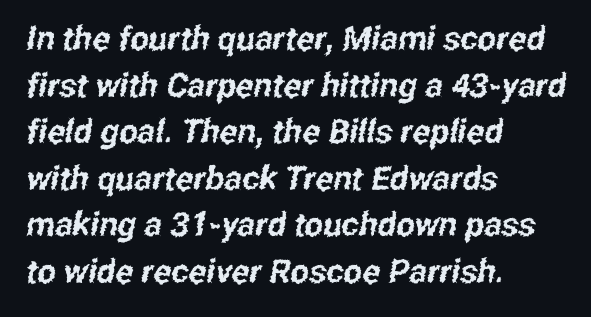
The image shows 33 px condensed sans-serif type; set left-aligned, normal line spacing (1.41x), normal letter spacing, not underlined; low stroke contrast and a medium x-height.
